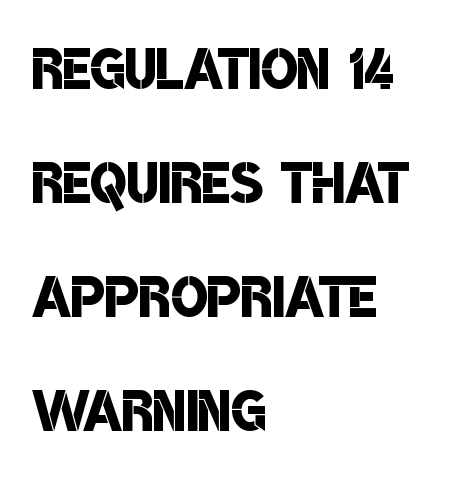
Q: Is the text bold? A: Semi-bold.
Q: Is the typeface a serif or a sans-serif typeface? A: Sans-serif.
Q: Is the text underlined? A: No.
Q: How is the paragraph aligned? A: Left-aligned.
Q: Is the spacing between letters normal or unusually wide? A: Normal.
Q: Is the spacing between lines tight, normal or loose? A: Normal.
Q: Width (condensed, normal, or wide)? A: Condensed.
Q: Stroke contrast? A: Low.
Q: x-height? A: Large.
Q: Monospaced? A: No.
